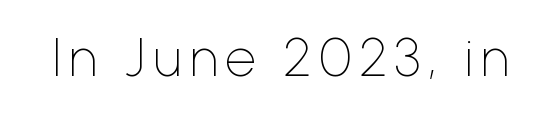
The image shows 54 px thin sans-serif type, upright; set not underlined; low stroke contrast and a medium x-height.
